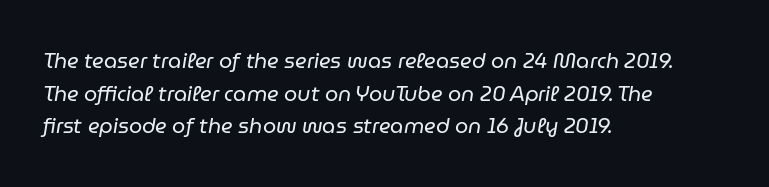
Q: Is the text bold? A: No.
Q: Is the text italic (slanted)? A: Yes, it leans right by about 9 degrees.
Q: Is the text underlined? A: No.
Q: How is the paragraph aligned? A: Left-aligned.
Q: Is the spacing between letters normal or unusually wide? A: Normal.
Q: Is the spacing between lines tight, normal or loose? A: Normal.
